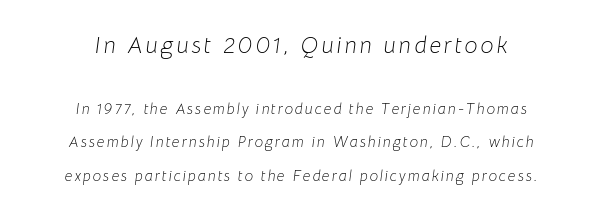
Plain, unruled lines of type. Type size steps down from the first block to the second. These glyphs show unthickened strokes, regular width or finer. Students, observe: this is what heavily led, spacious text looks like.
